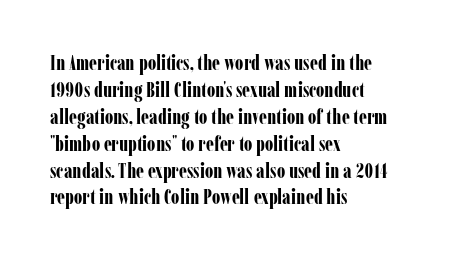
Which margin do the lines hug? The left one — the right edge is uneven. The foot of each line stays bare and open. Strokes here are thick enough to call this a true bold. Does the lettering tilt? It doesn't — this is upright. You could call the tracking neutral — neither tight nor loose. Interline gaps are of average width in this sample.
